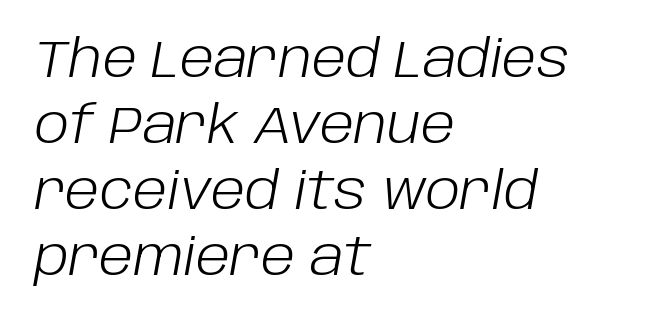
The image shows 52 px light type, italic (leaning right); set left-aligned, normal line spacing (1.27x), normal letter spacing, not underlined; low stroke contrast and a large x-height.
